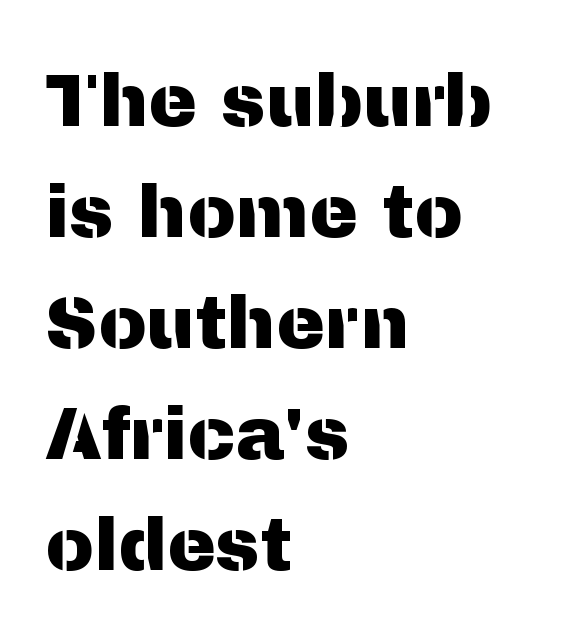
The image shows 73 px sans-serif type, upright; set left-aligned, normal line spacing (1.52x), normal letter spacing, not underlined; medium stroke contrast and a medium x-height.
